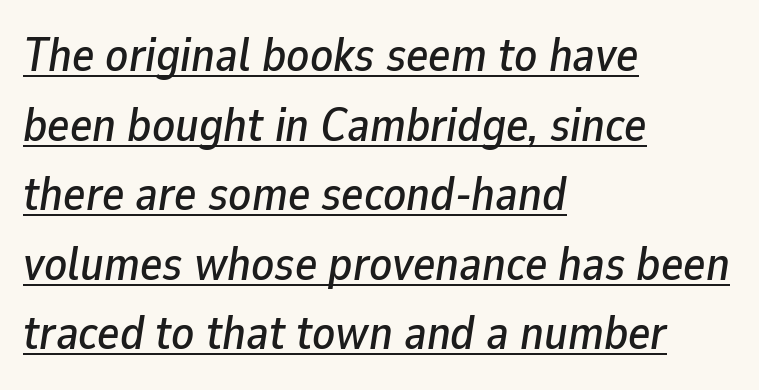
{"italic": "yes", "lean": "right", "slant_degrees": 9, "width": "normal", "stroke_contrast": "low", "x_height": "medium", "monospaced": "no", "underline": "yes", "align": "left", "line_spacing": "normal", "line_spacing_ratio": 1.48, "letter_spacing": "normal", "letter_spacing_em": 0.0, "glyph_px": 47}
